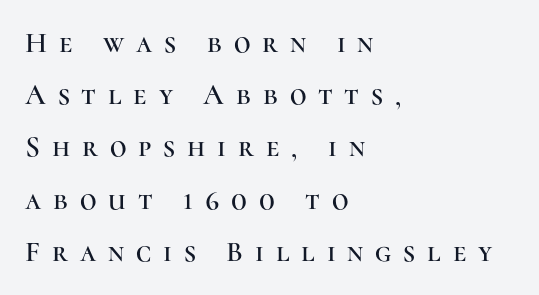
{"serif": "yes", "italic": "no", "width": "normal", "stroke_contrast": "high", "x_height": "medium", "monospaced": "no", "underline": "no", "align": "left", "line_spacing_ratio": 1.8, "letter_spacing": "wide", "letter_spacing_em": 0.41, "glyph_px": 29}
